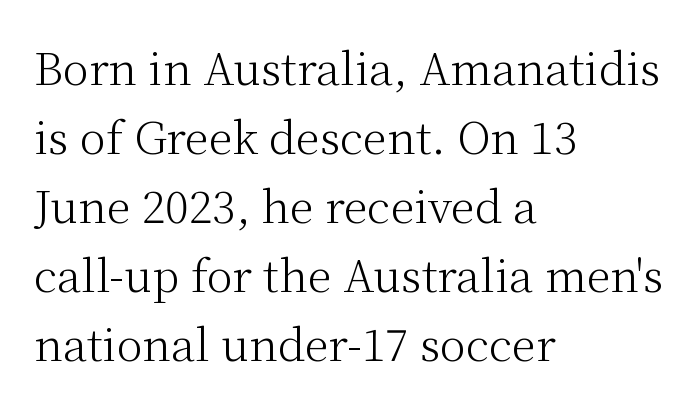
The image shows 44 px light serif type, upright; set left-aligned, normal line spacing (1.57x), normal letter spacing, not underlined; medium stroke contrast and a medium x-height.
